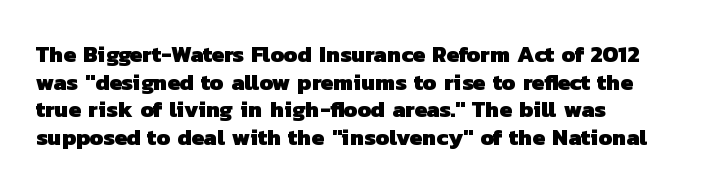
The passage is arranged the way most books set body copy — flush left. Each glyph is drawn with heavy, bold strokes. This sample uses plain, unmodified letter spacing. Only glyphs here, with clear space below each row.
